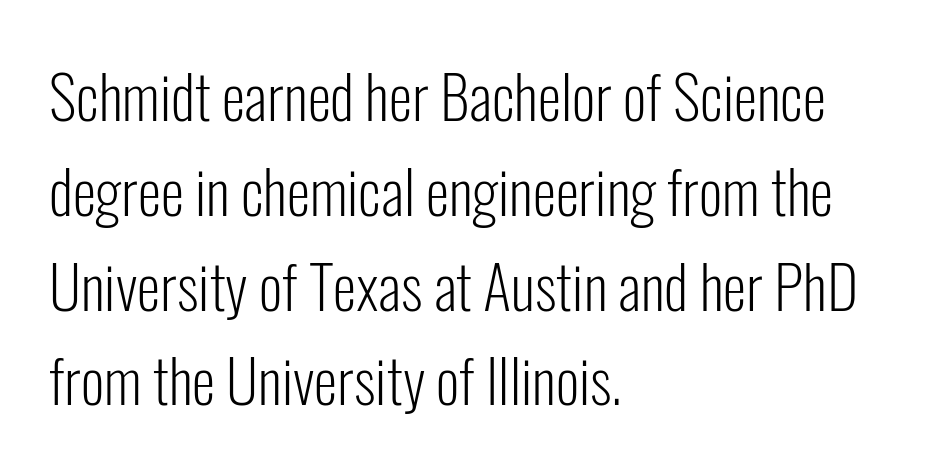
The image shows 60 px light, condensed sans-serif type, upright; set left-aligned, normal line spacing (1.58x), normal letter spacing, not underlined; low stroke contrast and a medium x-height.
